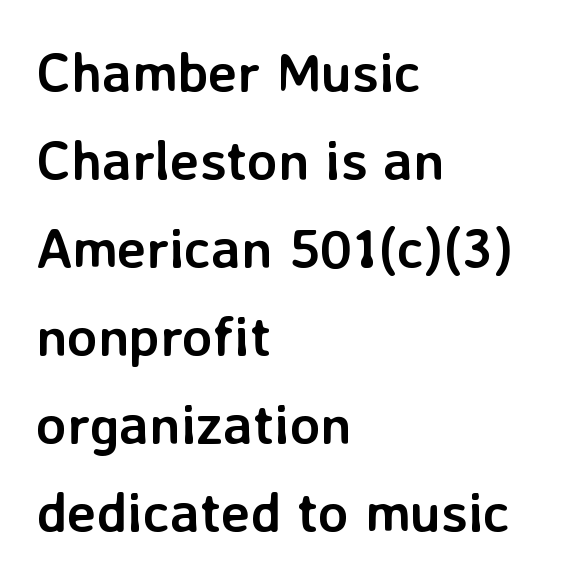
{"serif": "no", "italic": "no", "bold": "yes", "weight": "semibold", "width": "normal", "stroke_contrast": "low", "x_height": "medium", "monospaced": "no", "underline": "no", "align": "left", "line_spacing": "normal", "line_spacing_ratio": 1.57, "letter_spacing": "normal", "letter_spacing_em": 0.0, "glyph_px": 56}
